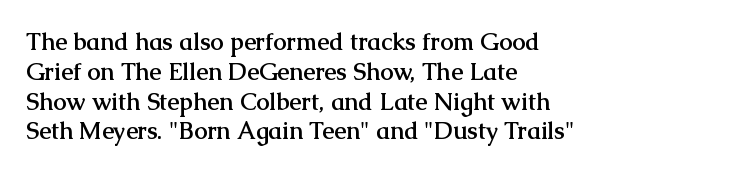
Every character sits straight up, as roman type does. This rendering uses left alignment, leaving the right contour irregular. Letters rest on an invisible, unmarked baseline. The passage shown has conventional tracking throughout. Pretty heavy lettering here — definitely bold.
